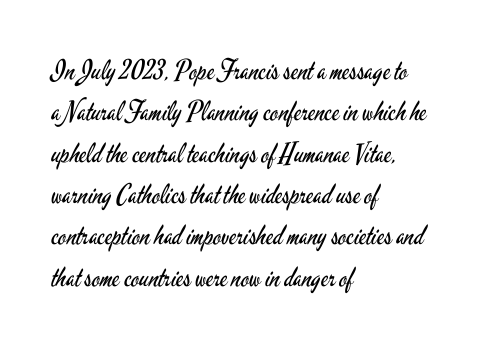
The image shows 27 px text type; set left-aligned, normal line spacing (1.53x), normal letter spacing, not underlined.
